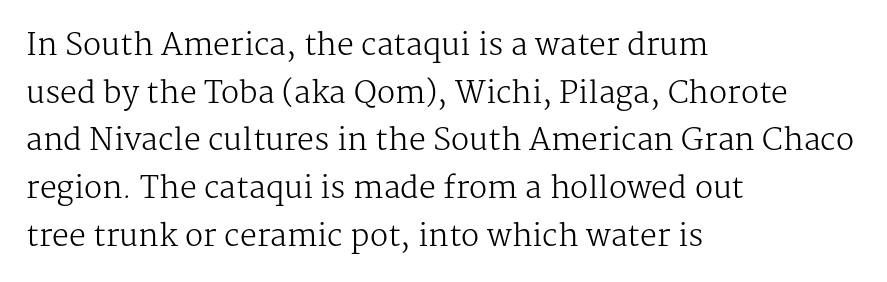
{"serif": "yes", "italic": "no", "bold": "no", "weight": "regular", "width": "normal", "stroke_contrast": "medium", "x_height": "medium", "monospaced": "no", "underline": "no", "align": "left", "line_spacing": "normal", "line_spacing_ratio": 1.59, "letter_spacing": "normal", "letter_spacing_em": 0.0, "glyph_px": 30}
